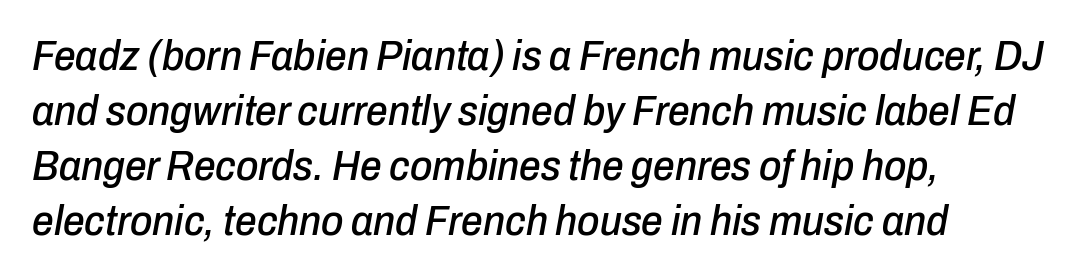
The image shows 43 px condensed type, italic (leaning right); set left-aligned, normal line spacing (1.28x), normal letter spacing, not underlined; low stroke contrast and a medium x-height.
